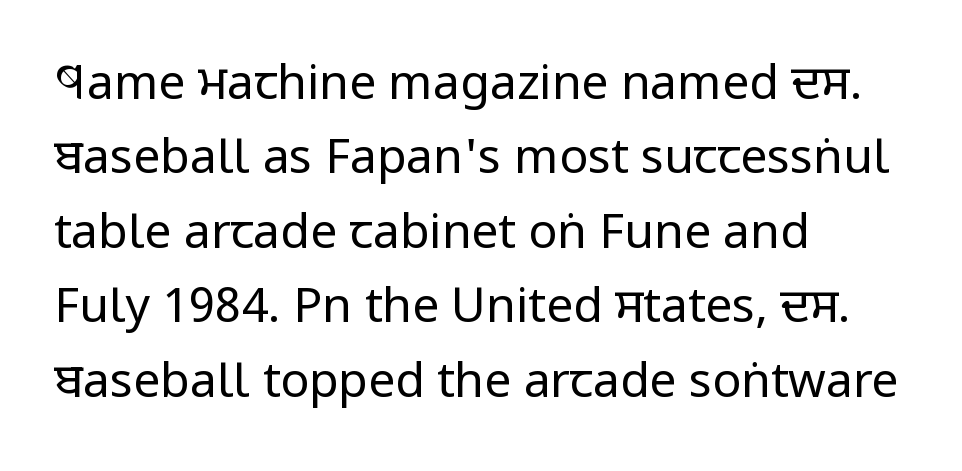
Q: Is the text bold? A: No.
Q: Is the text italic (slanted)? A: No, it is upright.
Q: Is the typeface a serif or a sans-serif typeface? A: Sans-serif.
Q: Is the text underlined? A: No.
Q: How is the paragraph aligned? A: Left-aligned.
Q: Is the spacing between letters normal or unusually wide? A: Normal.
Q: Is the spacing between lines tight, normal or loose? A: Normal.
Q: Width (condensed, normal, or wide)? A: Condensed.
Q: Stroke contrast? A: Low.
Q: x-height? A: Large.
Q: Monospaced? A: No.
